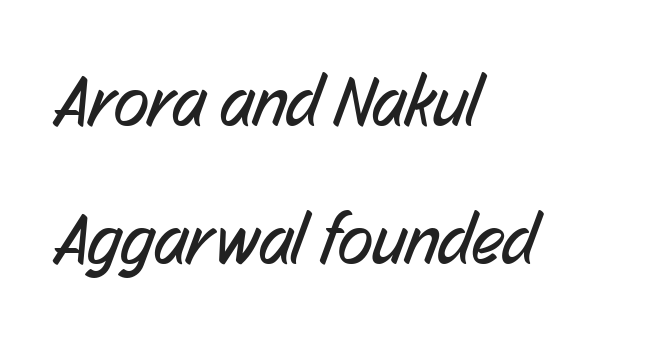
The image shows 72 px regular-weight, condensed sans-serif type; set left-aligned, loose line spacing (1.91x), normal letter spacing, not underlined; low stroke contrast and a medium x-height.
